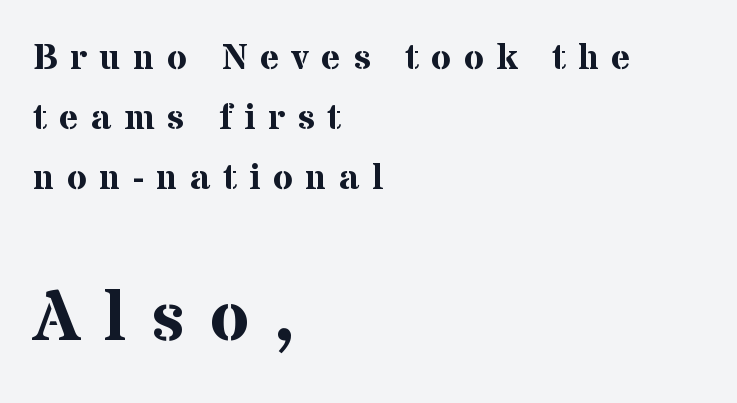
The image shows 71 px bold serif type, upright; set left-aligned, normal line spacing (1.67x), unusually wide letter spacing (+0.35 em), not underlined; the second (bottom) block is 1.97x larger; medium stroke contrast and a medium x-height.
